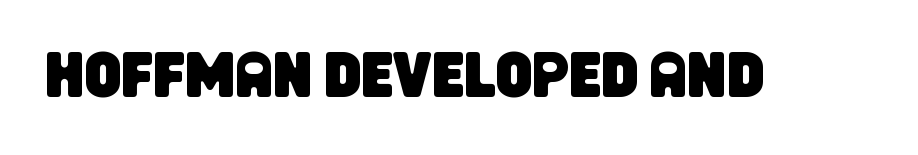
{"serif": "no", "width": "condensed", "stroke_contrast": "low", "x_height": "large", "monospaced": "no", "underline": "no", "letter_spacing": "normal", "letter_spacing_em": 0.0, "glyph_px": 64}
